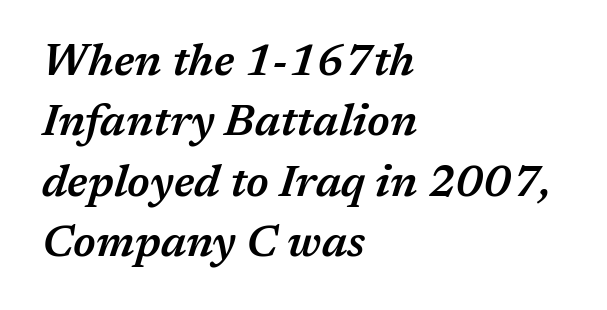
Caption: semibold face, moderately heavy strokes. It's the slanting kind of type. Check under the words: just untouched page. One-word summary of the alignment: left. Inter-character spacing is left at the font's built-in metrics. If you measured baseline to baseline, you'd find a middling distance.
